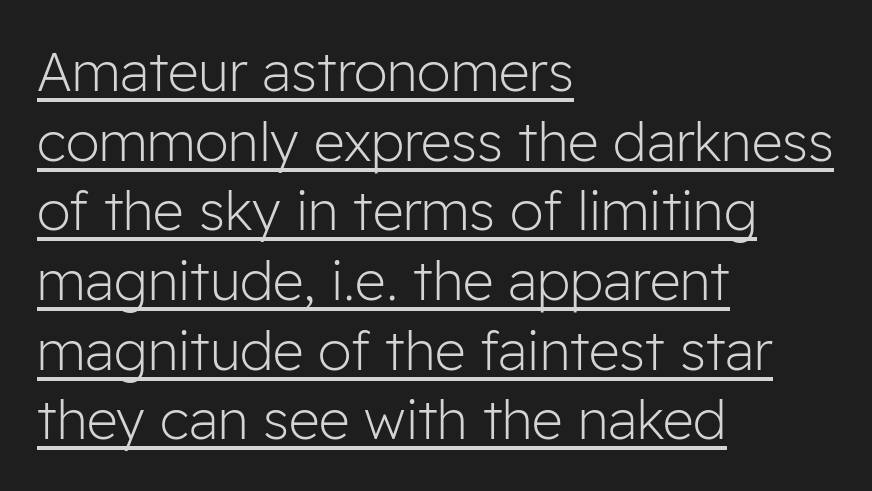
{"serif": "no", "italic": "no", "bold": "no", "weight": "light", "width": "normal", "stroke_contrast": "low", "x_height": "medium", "monospaced": "no", "underline": "yes", "align": "left", "line_spacing": "normal", "line_spacing_ratio": 1.29, "letter_spacing": "normal", "letter_spacing_em": 0.0, "glyph_px": 54}
